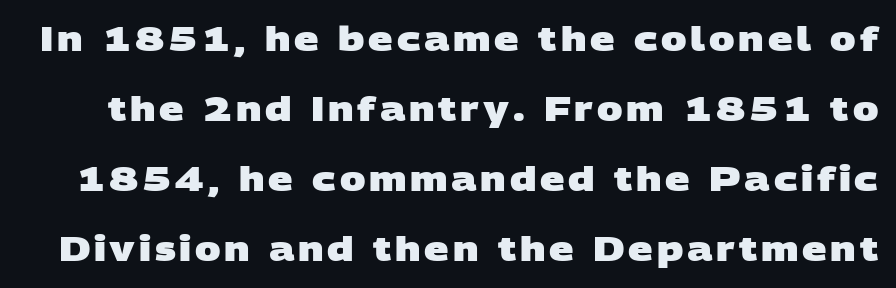
{"serif": "no", "bold": "yes", "weight": "heavy", "width": "wide", "stroke_contrast": "low", "x_height": "large", "monospaced": "no", "underline": "no", "line_spacing": "loose", "line_spacing_ratio": 2.06, "glyph_px": 34}
